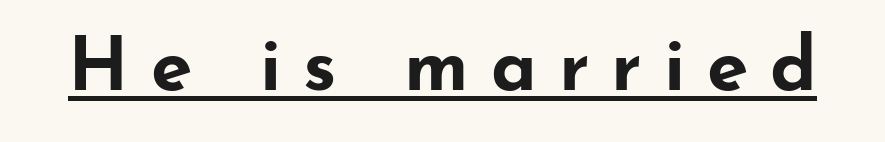
Q: Is the text bold? A: Yes.
Q: Is the text italic (slanted)? A: No, it is upright.
Q: Is the typeface a serif or a sans-serif typeface? A: Sans-serif.
Q: Is the text underlined? A: Yes.
Q: Is the spacing between letters normal or unusually wide? A: Unusually wide.
Q: Width (condensed, normal, or wide)? A: Wide.
Q: Stroke contrast? A: Low.
Q: x-height? A: Small.
Q: Monospaced? A: No.
